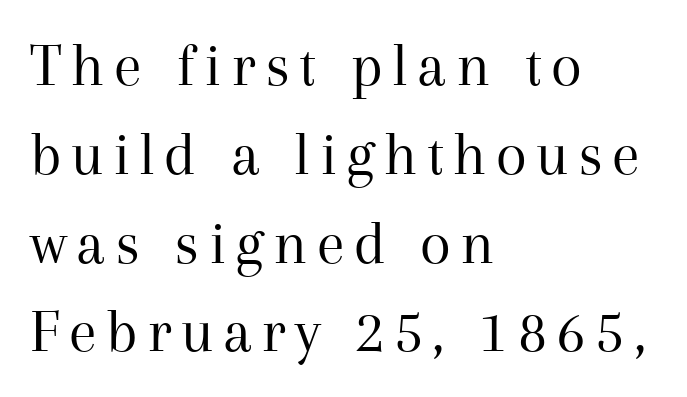
The image shows 63 px regular-weight serif type, upright; set left-aligned, normal line spacing (1.41x), not underlined; medium stroke contrast and a medium x-height.
